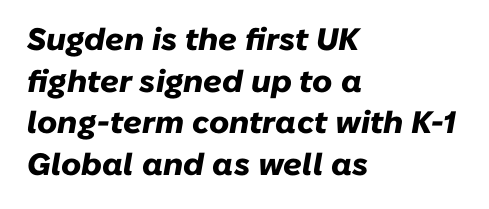
{"italic": "yes", "lean": "right", "slant_degrees": 10, "bold": "yes", "weight": "heavy", "width": "normal", "stroke_contrast": "low", "x_height": "medium", "monospaced": "no", "underline": "no", "align": "left", "line_spacing": "normal", "line_spacing_ratio": 1.34, "letter_spacing": "normal", "letter_spacing_em": 0.0, "glyph_px": 31}
